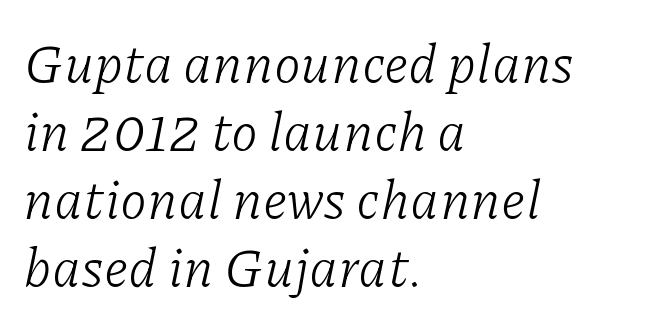
The image shows 54 px light serif type, italic (leaning right); set left-aligned, normal line spacing (1.26x), normal letter spacing, not underlined; low stroke contrast and a medium x-height.
